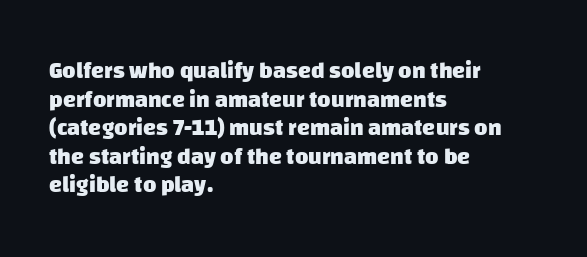
Q: Is the text bold? A: Yes.
Q: Is the text underlined? A: No.
Q: How is the paragraph aligned? A: Left-aligned.
Q: Is the spacing between letters normal or unusually wide? A: Normal.
